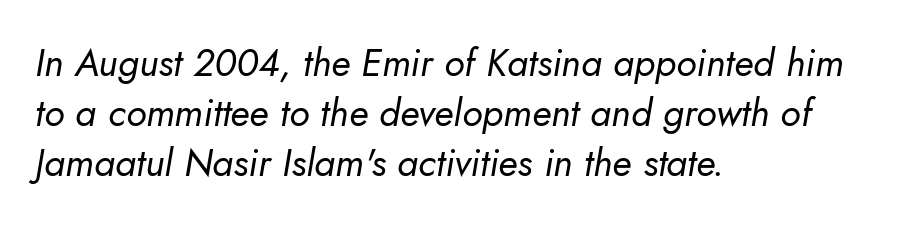
{"italic": "yes", "lean": "right", "slant_degrees": 5, "bold": "no", "weight": "regular", "width": "normal", "stroke_contrast": "low", "x_height": "small", "monospaced": "no", "underline": "no", "align": "left", "line_spacing": "normal", "line_spacing_ratio": 1.31, "letter_spacing": "normal", "letter_spacing_em": 0.0, "glyph_px": 38}
